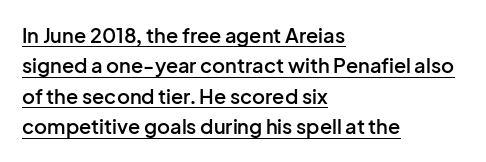
{"italic": "no", "bold": "semi", "underline": "yes", "align": "left", "line_spacing": "normal", "line_spacing_ratio": 1.52, "letter_spacing": "normal", "letter_spacing_em": 0.0, "glyph_px": 20}
